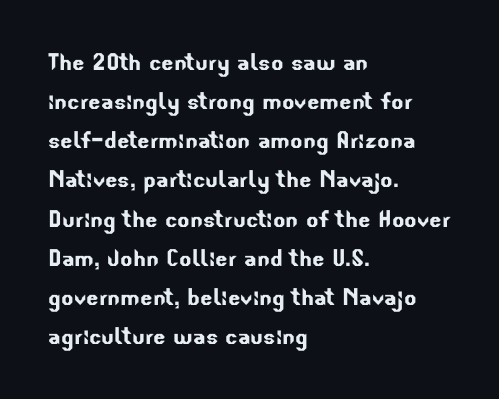
Letterform terminals end flat and unadorned throughout the passage. How are the letters spaced? Ordinarily, with no added tracking. This sample has the flowing, uneven cadence of proportional lettering. Check the space under the baseline: it is left empty. Each line starts at the same left margin while the right side varies. A normal amount of white space separates one row of letters from the next.
